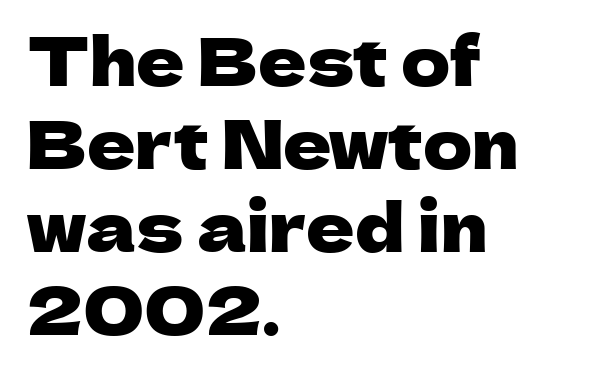
{"serif": "no", "italic": "no", "width": "normal", "stroke_contrast": "low", "x_height": "medium", "monospaced": "no", "underline": "no", "align": "left", "line_spacing_ratio": 1.24, "letter_spacing": "normal", "letter_spacing_em": 0.0, "glyph_px": 67}
